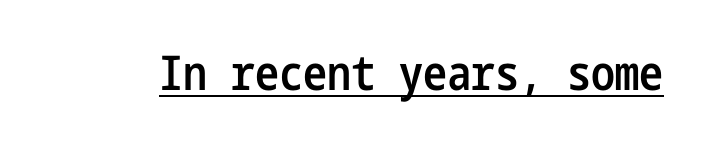
Grotesque or geometric, the face here clearly has no serifs. Characters follow at the spacing the type designer built in. Glance below the letters and you will spot a drawn line. Firm but not heavy-handed strokes: this text is semibold. Designer's note — italics off, roman on.
